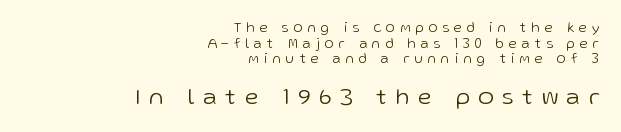
Q: Is the text bold? A: No.
Q: Is the text italic (slanted)? A: No, it is upright.
Q: Is the text underlined? A: No.
Q: How is the paragraph aligned? A: Right-aligned.
Q: Is the spacing between letters normal or unusually wide? A: Unusually wide.
Q: Is the spacing between lines tight, normal or loose? A: Tight.
Q: Which block of text is set in a larger size, the first (top) or the second (bottom)? A: The second (bottom) one.
